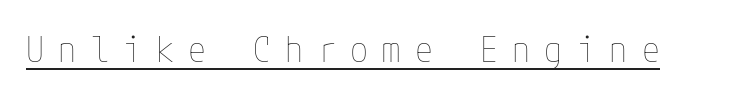
{"italic": "no", "bold": "no", "weight": "thin", "width": "condensed", "stroke_contrast": "low", "x_height": "medium", "underline": "yes", "letter_spacing": "wide", "letter_spacing_em": 0.4, "glyph_px": 36}
